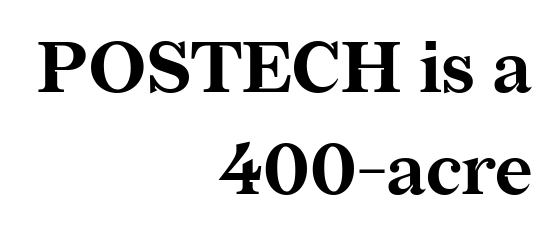
Standard letterfit; no display-style spreading of the glyphs. Summary of vertical rhythm: regular, with standard interline spacing. Typesetter's note: full bold, strokes at maximum text heaviness. Typeset ragged left — the right edge is the straight one.
